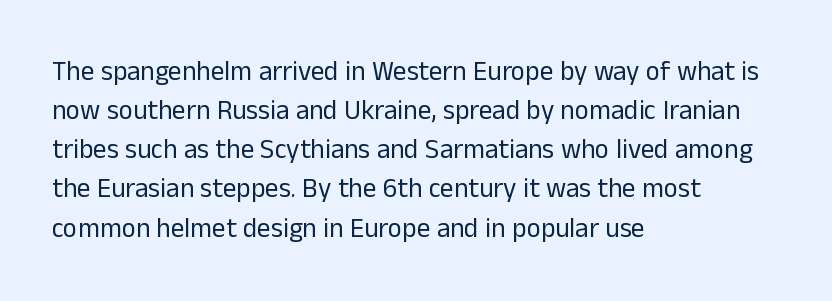
Default kerning and tracking; the words read as compact shapes. No heavy texture on the line: the type isn't bold. A roman cut, with each character standing at attention. Notice how the passage keeps a crisp vertical edge on the left only. Bare-footed words on every line.
